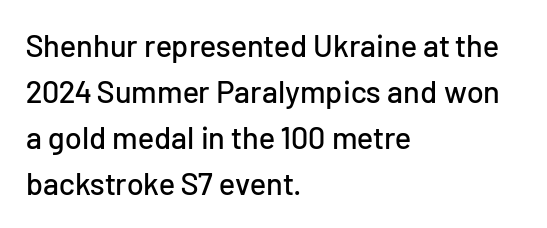
Vertical spacing — default. A roman cut, with each character standing at attention. A bare baseline throughout the passage. Compared with a centered layout, this one pins lines to the left instead.
